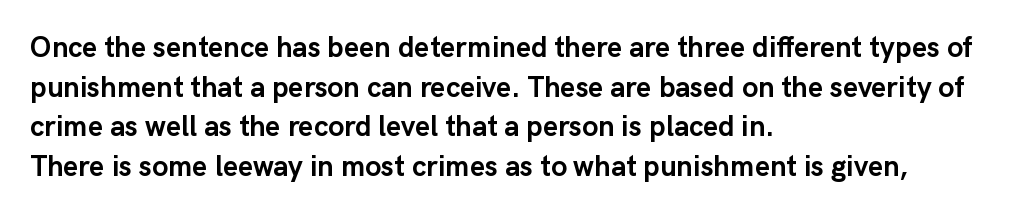
{"serif": "no", "italic": "no", "bold": "yes", "weight": "semibold", "width": "normal", "stroke_contrast": "low", "x_height": "medium", "monospaced": "no", "underline": "no", "align": "left", "line_spacing": "normal", "line_spacing_ratio": 1.37, "letter_spacing": "normal", "letter_spacing_em": 0.0, "glyph_px": 29}
